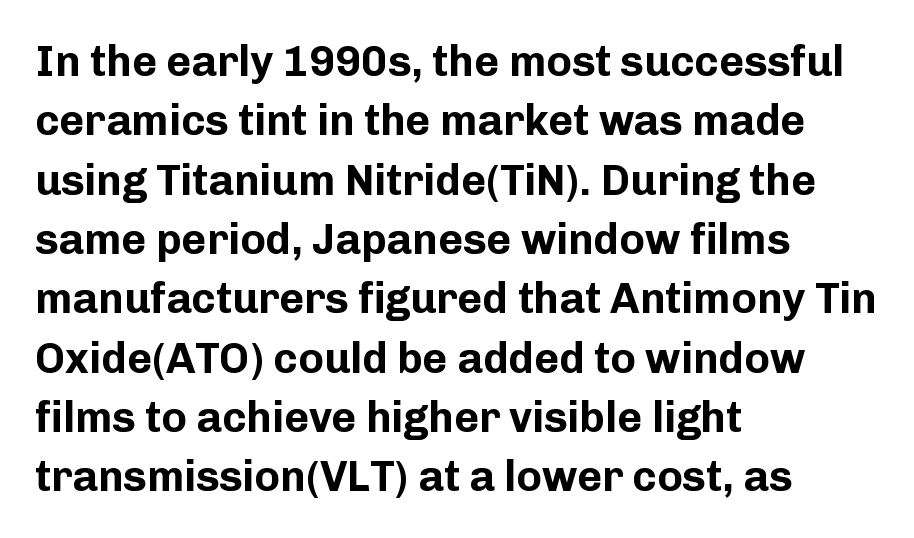
Q: Is the text bold? A: Yes.
Q: Is the text italic (slanted)? A: No, it is upright.
Q: Is the typeface a serif or a sans-serif typeface? A: Sans-serif.
Q: Is the text underlined? A: No.
Q: How is the paragraph aligned? A: Left-aligned.
Q: Is the spacing between letters normal or unusually wide? A: Normal.
Q: Is the spacing between lines tight, normal or loose? A: Normal.
Q: Width (condensed, normal, or wide)? A: Normal.
Q: Stroke contrast? A: Low.
Q: x-height? A: Medium.
Q: Monospaced? A: No.
